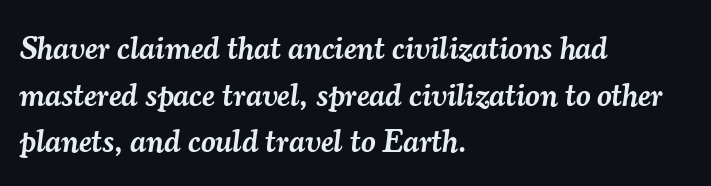
{"serif": "yes", "italic": "yes", "lean": "right", "slant_degrees": 7, "bold": "semi", "weight": "semibold", "width": "normal", "stroke_contrast": "medium", "x_height": "small", "monospaced": "no", "underline": "no", "align": "left", "line_spacing": "normal", "line_spacing_ratio": 1.46, "letter_spacing": "normal", "letter_spacing_em": 0.0, "glyph_px": 32}
